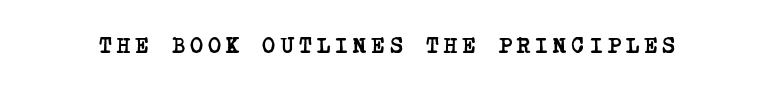
Q: Is the text bold? A: Yes.
Q: Is the text underlined? A: No.
Q: Is the spacing between letters normal or unusually wide? A: Unusually wide.
